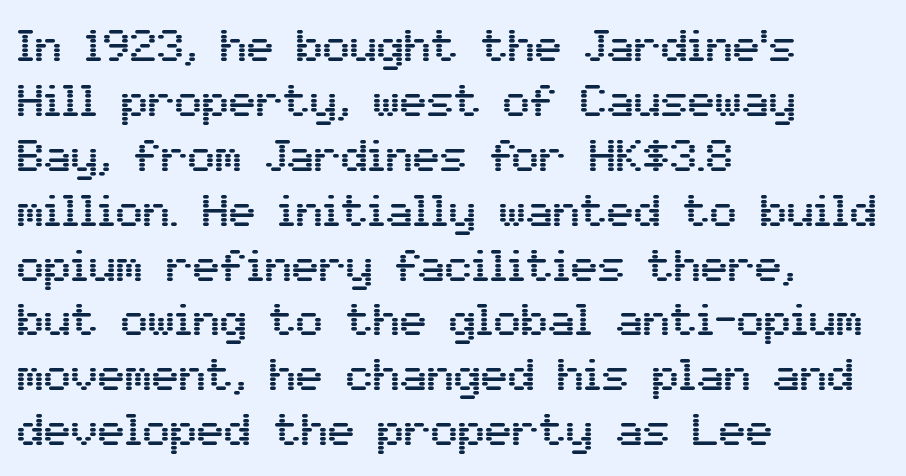
There is no visible air inserted between adjacent glyphs. Each line starts at the same left margin while the right side varies. Think of a printed novel: that variable character pitch is what you see here. The space directly below the letters is spotless.
